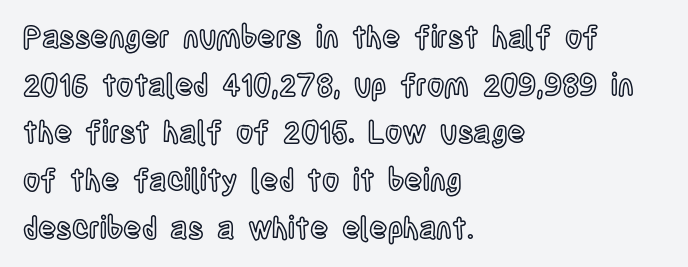
{"italic": "no", "width": "condensed", "x_height": "large", "monospaced": "no", "underline": "no", "align": "left", "line_spacing": "normal", "line_spacing_ratio": 1.59, "letter_spacing": "normal", "letter_spacing_em": 0.0, "glyph_px": 30}
